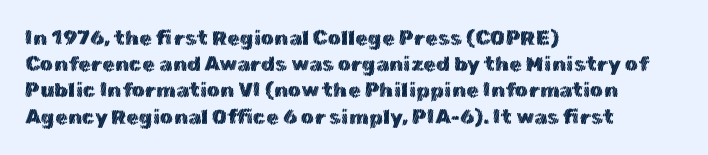
The image shows 21 px text type, upright; set left-aligned, normal line spacing (1.25x), normal letter spacing, not underlined.
